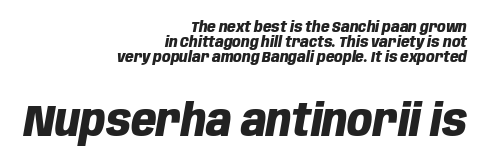
{"italic": "yes", "lean": "right", "slant_degrees": 10, "bold": "yes", "weight": "heavy", "width": "condensed", "stroke_contrast": "low", "x_height": "large", "monospaced": "no", "underline": "no", "align": "right", "line_spacing": "tight", "line_spacing_ratio": 1.01, "letter_spacing": "normal", "letter_spacing_em": 0.0, "larger_block": "second", "size_ratio": 2.93, "glyph_px": 44}
